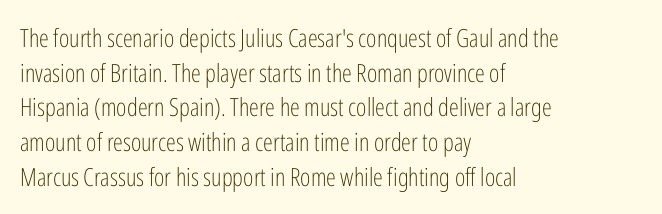
The letters stand straight up with perfectly vertical stems. The typesetter chose a ragged-right arrangement here. What's the leading like? Ordinary, nothing unusual. Nothing unusual about the tracking: characters are spaced as the font intends. Is the stroke heavy? The answer is a plain regular-or-lighter.
